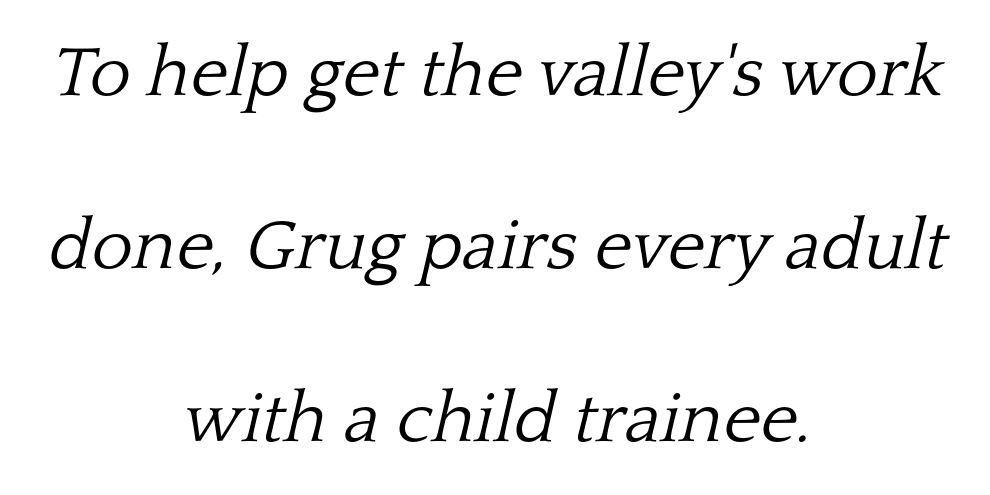
{"serif": "yes", "italic": "yes", "lean": "right", "slant_degrees": 13, "bold": "no", "weight": "light", "width": "normal", "stroke_contrast": "low", "x_height": "medium", "monospaced": "no", "underline": "no", "align": "center", "line_spacing": "loose", "line_spacing_ratio": 2.44, "letter_spacing": "normal", "letter_spacing_em": 0.0, "glyph_px": 71}
